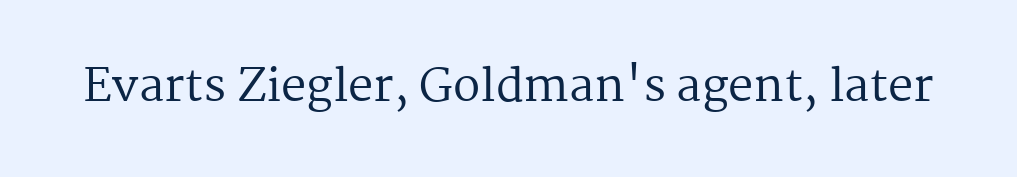
{"serif": "yes", "italic": "no", "bold": "no", "weight": "regular", "width": "normal", "stroke_contrast": "medium", "x_height": "medium", "monospaced": "no", "underline": "no", "letter_spacing": "normal", "letter_spacing_em": 0.0, "glyph_px": 45}
